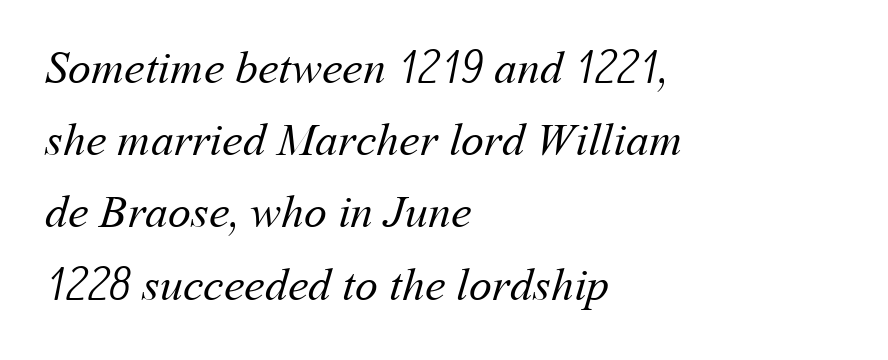
These lines are rendered in a variable-pitch font. Honestly, the row spacing looks completely unremarkable. The zone under the glyphs is completely vacant. The letters look calm and open, with moderate or lighter stems. How are the letters spaced? Ordinarily, with no added tracking. Typeset ragged right — the left edge is the straight one.
